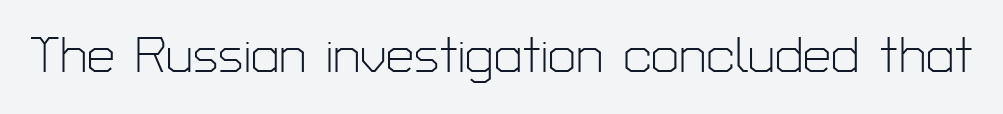
Stroke mass is kept to a normal reading level or below. Has an underline been added? It has not. This sample uses plain, unmodified letter spacing. Vertical strokes here are truly vertical.
